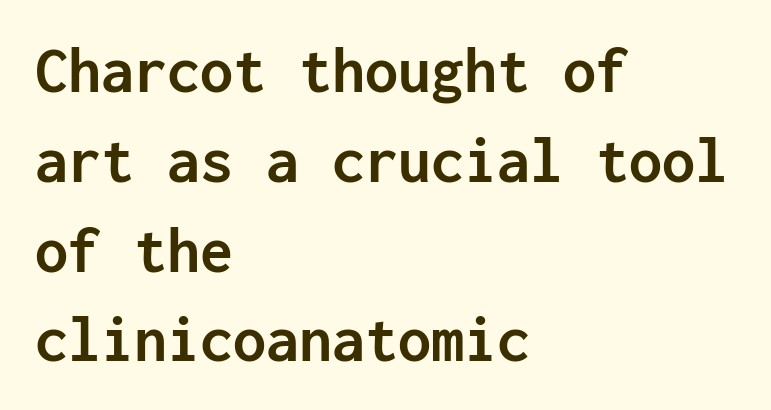
{"serif": "no", "italic": "no", "bold": "yes", "weight": "semibold", "width": "normal", "stroke_contrast": "low", "x_height": "medium", "monospaced": "yes", "underline": "no", "align": "left", "line_spacing": "normal", "line_spacing_ratio": 1.36, "letter_spacing": "normal", "letter_spacing_em": 0.0, "glyph_px": 66}
